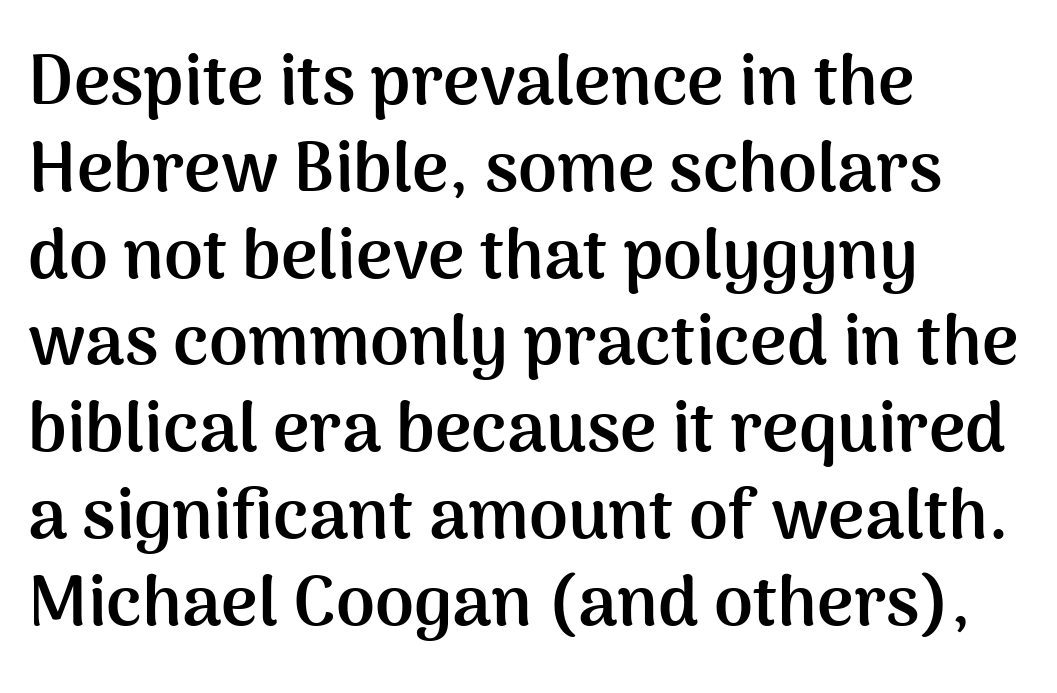
Is this a fixed-width face? No — the glyphs have proportional, varying widths. The lines in this sample share a left origin and differ only in where they stop. Every character sits straight up, as roman type does. Spacing between characters is what you'd get straight out of the box. The type family on display is of the sans-serif kind. These words are printed bold, with thick strokes throughout.
